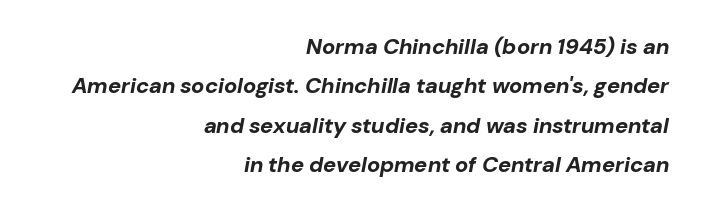
The image shows 22 px bold type, italic (leaning right); set right-aligned, line spacing 1.79x, normal letter spacing, not underlined.
